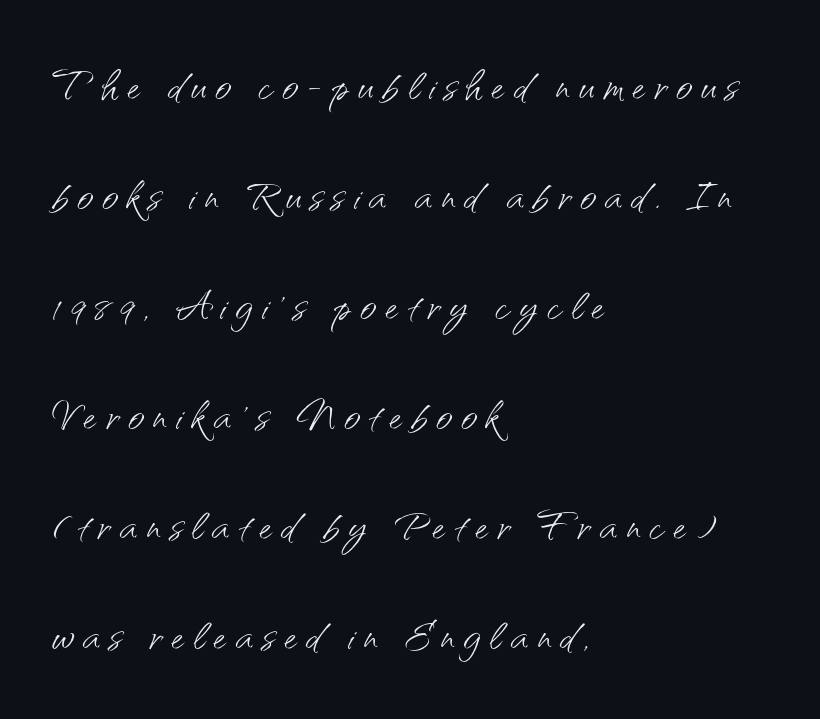
Proportional: the letters do not fall into vertical columns. Anything drawn beneath the words? Only blank space. Horizontal alignment here is leftward, the default for most running prose. Regarding serifs, this sample does without them. Does the leading feel generous? Absolutely, it's lavish.
